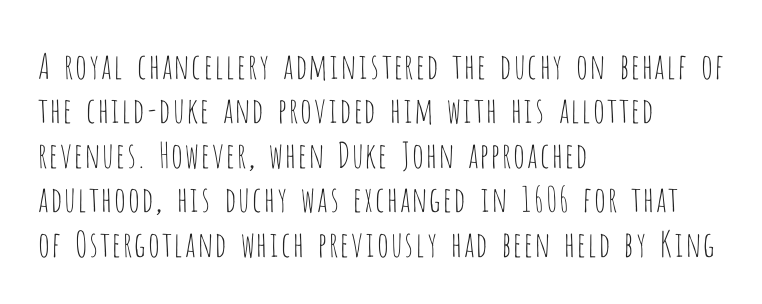
Q: Is the text bold? A: No.
Q: Is the text italic (slanted)? A: No, it is upright.
Q: Is the typeface a serif or a sans-serif typeface? A: Sans-serif.
Q: Is the text underlined? A: No.
Q: How is the paragraph aligned? A: Left-aligned.
Q: Is the spacing between letters normal or unusually wide? A: Normal.
Q: Is the spacing between lines tight, normal or loose? A: Normal.
Q: Width (condensed, normal, or wide)? A: Condensed.
Q: Stroke contrast? A: Low.
Q: x-height? A: Large.
Q: Monospaced? A: No.
